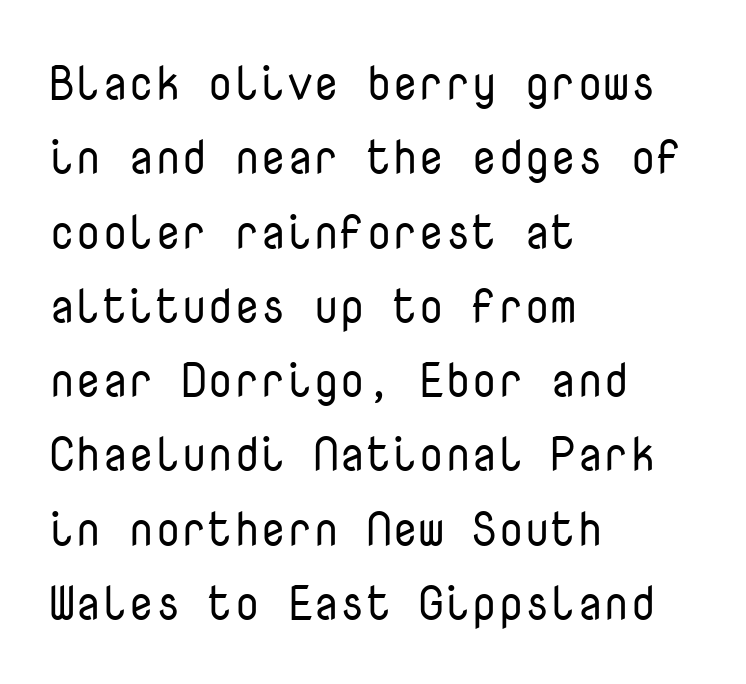
The type sits square on the baseline with zero lean. Tracking here is standard; glyphs follow each other at the usual distance. Stroke mass is kept to a normal reading level or below. Do the characters align in a grid? Yes, the font is monospaced.
